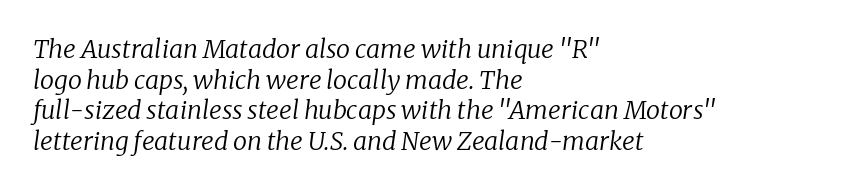
{"italic": "yes", "lean": "right", "slant_degrees": 8, "bold": "no", "underline": "no", "align": "left", "line_spacing_ratio": 1.23, "letter_spacing": "normal", "letter_spacing_em": 0.0, "glyph_px": 25}
